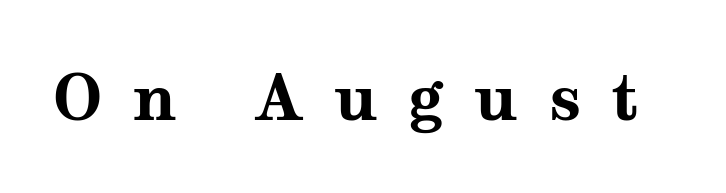
The image shows 64 px bold, wide serif type, upright; set unusually wide letter spacing (+0.46 em), not underlined; medium stroke contrast and a medium x-height.
